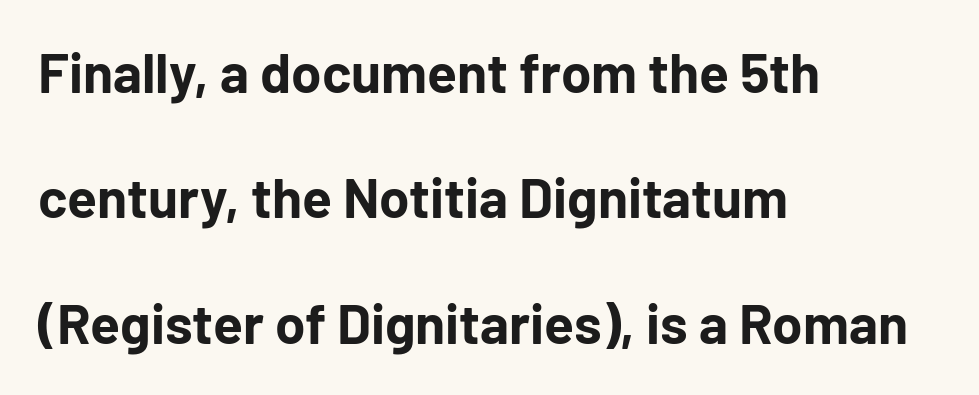
Q: Is the text bold? A: Yes.
Q: Is the text italic (slanted)? A: No, it is upright.
Q: Is the typeface a serif or a sans-serif typeface? A: Sans-serif.
Q: Is the text underlined? A: No.
Q: How is the paragraph aligned? A: Left-aligned.
Q: Is the spacing between letters normal or unusually wide? A: Normal.
Q: Is the spacing between lines tight, normal or loose? A: Loose.
Q: Width (condensed, normal, or wide)? A: Normal.
Q: Stroke contrast? A: Low.
Q: x-height? A: Medium.
Q: Monospaced? A: No.
